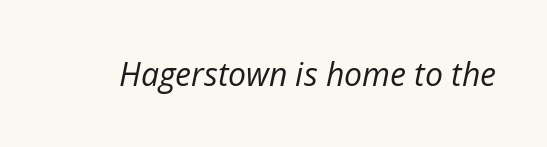
The image shows 32 px regular-weight type, italic (leaning right); set normal letter spacing, not underlined; low stroke contrast and a medium x-height.
